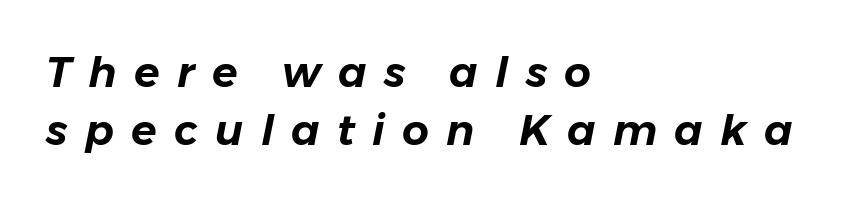
The image shows 42 px text type, italic (leaning right); set left-aligned, normal line spacing (1.37x), unusually wide letter spacing (+0.41 em), not underlined; low stroke contrast and a medium x-height.
